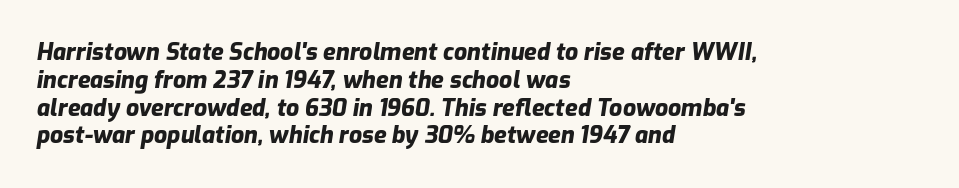
{"italic": "yes", "lean": "right", "slant_degrees": 9, "bold": "yes", "underline": "no", "align": "left", "line_spacing_ratio": 1.21, "letter_spacing": "normal", "letter_spacing_em": 0.0, "glyph_px": 23}
